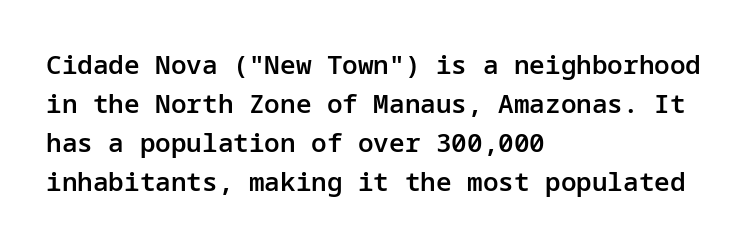
Each row of text sits above clean, open space. The letters stand straight up with perfectly vertical stems. Each word holds together tightly as a unit, with standard inter-letter gaps. A normal amount of white space separates one row of letters from the next. Does the weight exceed regular? Yes, but only to semibold. The paragraph shown leans on its left margin.
